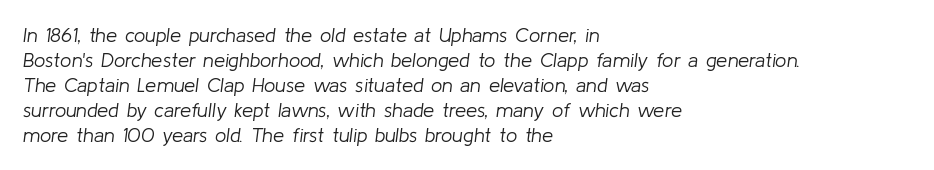
The image shows 20 px text type, italic (leaning right); set left-aligned, normal line spacing (1.25x), normal letter spacing, not underlined.
